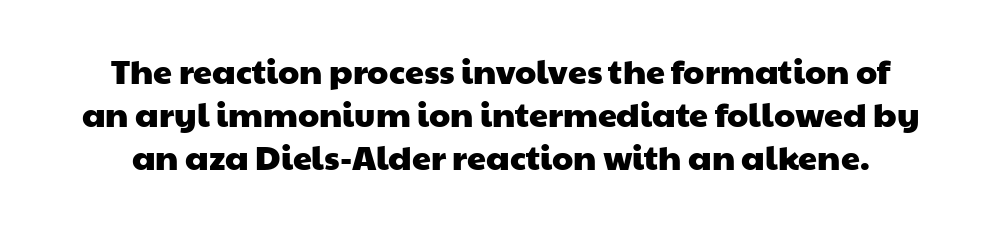
The image shows 34 px wide sans-serif type; set normal line spacing (1.27x), normal letter spacing, not underlined; low stroke contrast and a medium x-height.
